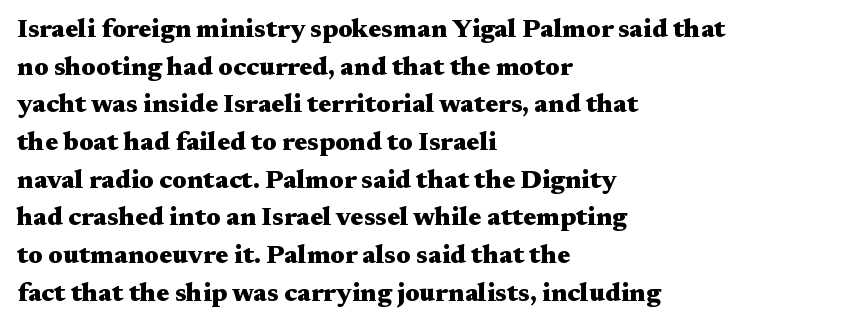
Q: Is the text bold? A: Yes.
Q: Is the text italic (slanted)? A: No, it is upright.
Q: Is the text underlined? A: No.
Q: How is the paragraph aligned? A: Left-aligned.
Q: Is the spacing between letters normal or unusually wide? A: Normal.
Q: Is the spacing between lines tight, normal or loose? A: Normal.
